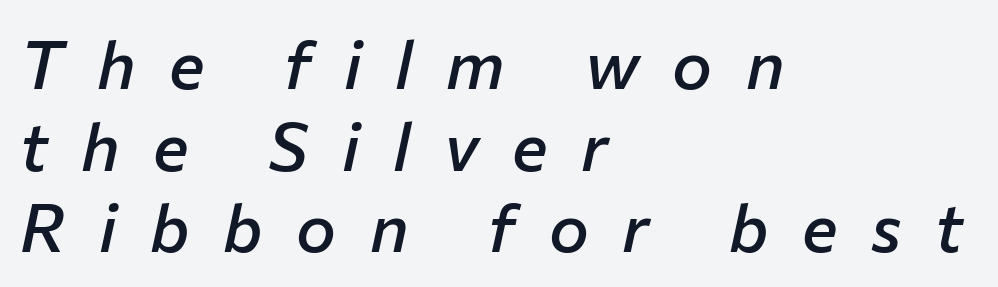
Q: Is the text bold? A: Semi-bold.
Q: Is the text italic (slanted)? A: Yes, it leans right by about 12 degrees.
Q: Is the text underlined? A: No.
Q: How is the paragraph aligned? A: Left-aligned.
Q: Is the spacing between letters normal or unusually wide? A: Unusually wide.
Q: Width (condensed, normal, or wide)? A: Normal.
Q: Stroke contrast? A: Low.
Q: x-height? A: Medium.
Q: Monospaced? A: No.
